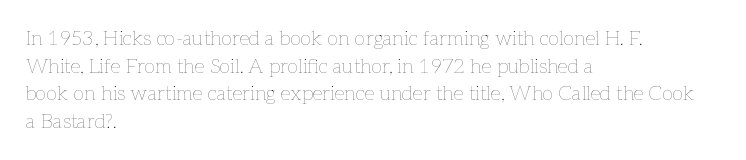
This rendering leaves character spacing at its baseline value. These lines stack with their left ends in a neat column. Reading down the column, the eye jumps a familiar distance to each next line. Stroke mass is kept to a normal reading level or below. Unlike italic type, these characters show no tilt at all. No word sits above an underline.
